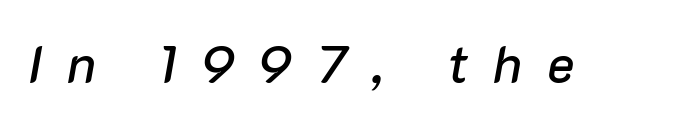
Q: Is the text italic (slanted)? A: Yes, it leans right by about 10 degrees.
Q: Is the text underlined? A: No.
Q: Is the spacing between letters normal or unusually wide? A: Unusually wide.
Q: Width (condensed, normal, or wide)? A: Normal.
Q: Stroke contrast? A: Low.
Q: x-height? A: Medium.
Q: Monospaced? A: No.
